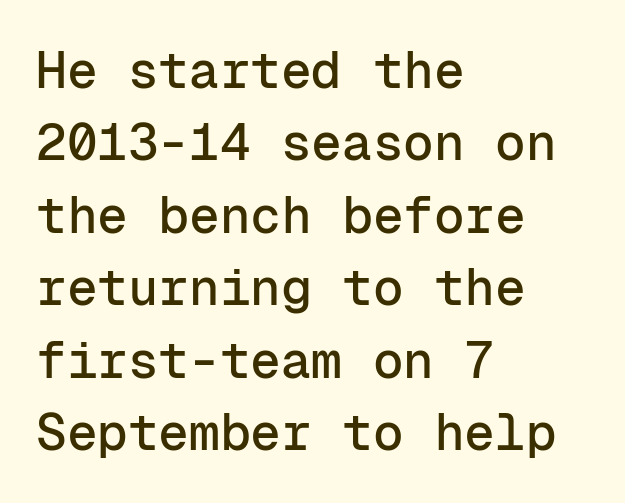
Does the type have serifs? No, each stem ends abruptly. Leading: standard. The zone under the glyphs is completely vacant. Caption: standard tracking, unaltered. Think of a typewriter: that constant character pitch is what you see here. The axis of the letterforms is exactly vertical.
